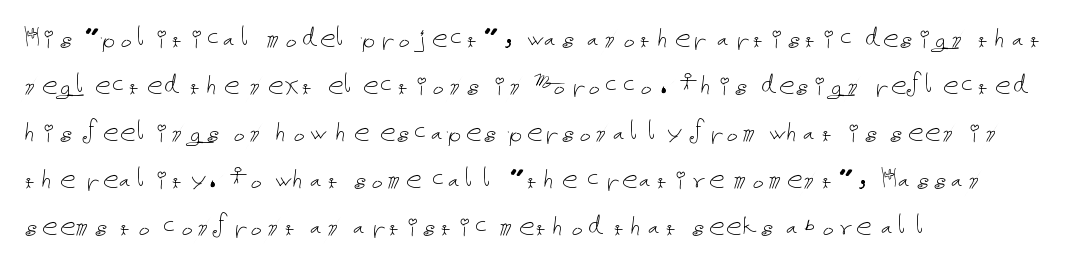
{"italic": "no", "bold": "no", "weight": "thin", "width": "normal", "stroke_contrast": "low", "x_height": "medium", "underline": "no", "align": "left", "line_spacing": "normal", "line_spacing_ratio": 1.52, "letter_spacing": "normal", "letter_spacing_em": 0.0, "glyph_px": 31}
